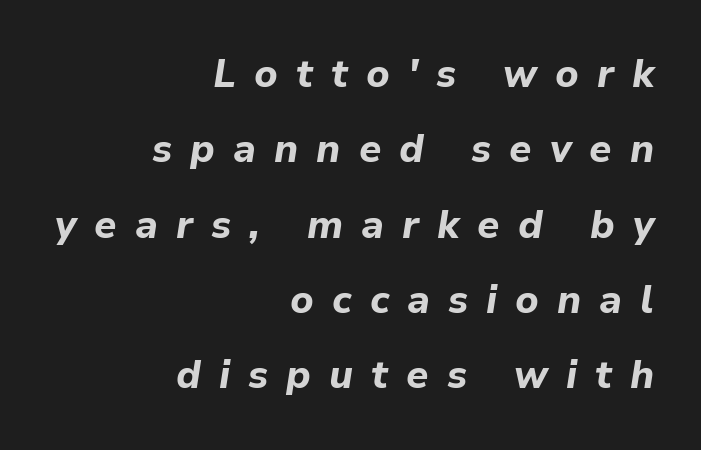
The image shows 39 px bold type, italic (leaning right); set right-aligned, loose line spacing (1.93x), unusually wide letter spacing (+0.46 em), not underlined; low stroke contrast and a medium x-height.
